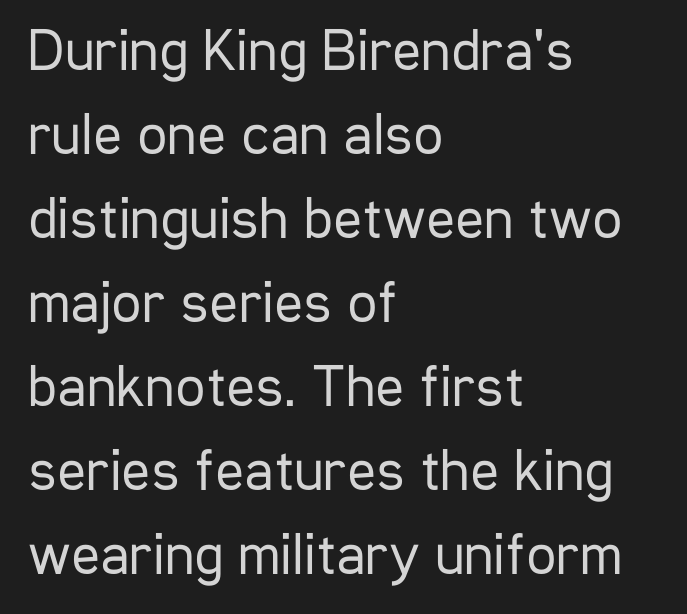
{"serif": "no", "italic": "no", "bold": "no", "weight": "regular", "width": "condensed", "stroke_contrast": "low", "x_height": "medium", "monospaced": "no", "underline": "no", "align": "left", "line_spacing": "normal", "line_spacing_ratio": 1.4, "letter_spacing": "normal", "letter_spacing_em": 0.0, "glyph_px": 60}
